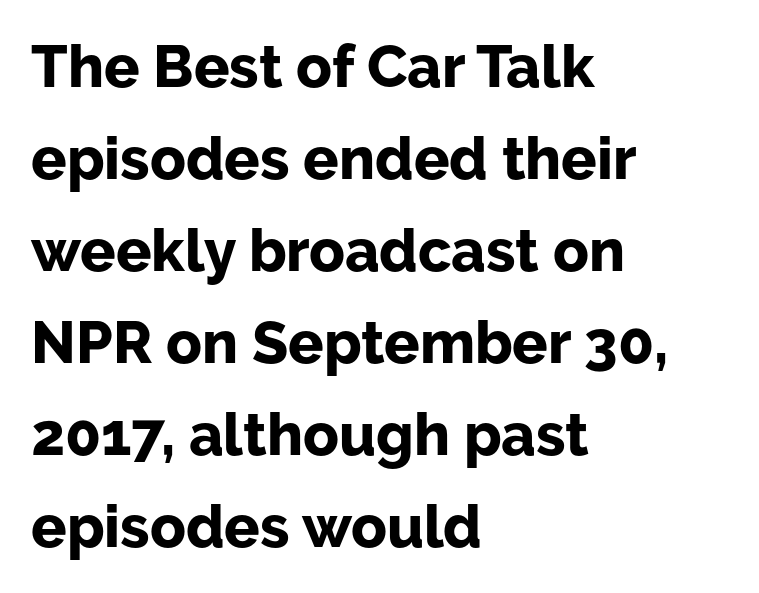
{"serif": "no", "italic": "no", "bold": "yes", "weight": "bold", "width": "normal", "stroke_contrast": "low", "x_height": "medium", "monospaced": "no", "underline": "no", "align": "left", "line_spacing": "normal", "line_spacing_ratio": 1.56, "letter_spacing": "normal", "letter_spacing_em": 0.0, "glyph_px": 59}
